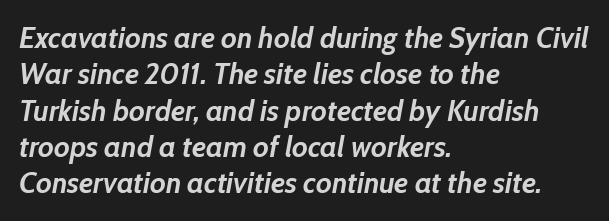
Q: Is the text bold? A: Yes.
Q: Is the text italic (slanted)? A: Yes, it leans right by about 10 degrees.
Q: Is the text underlined? A: No.
Q: How is the paragraph aligned? A: Left-aligned.
Q: Is the spacing between letters normal or unusually wide? A: Normal.
Q: Width (condensed, normal, or wide)? A: Normal.
Q: Stroke contrast? A: Low.
Q: x-height? A: Medium.
Q: Monospaced? A: No.
